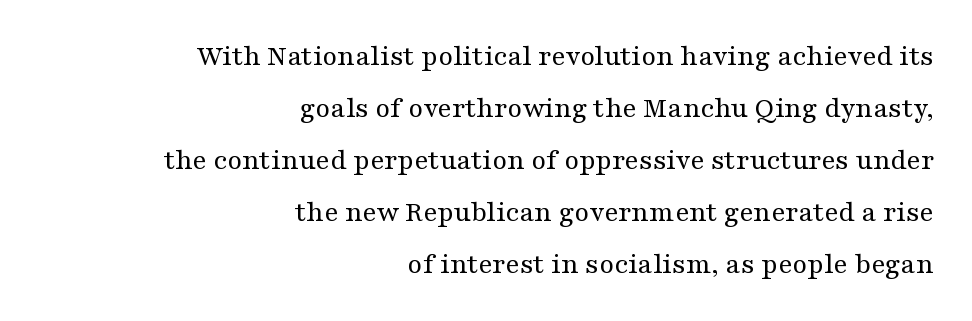
The image shows 30 px regular-weight, wide serif type, upright; set right-aligned, line spacing 1.73x, normal letter spacing, not underlined; medium stroke contrast and a medium x-height.
